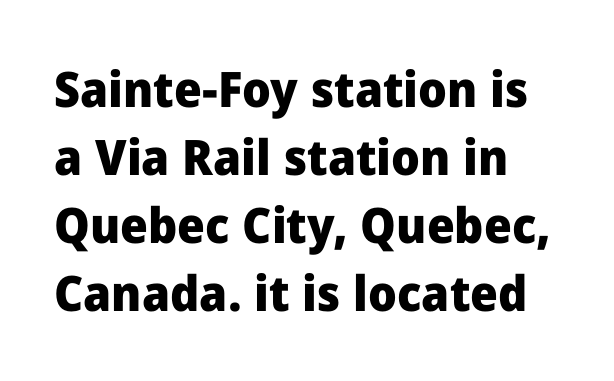
Q: Is the text bold? A: Yes.
Q: Is the text italic (slanted)? A: No, it is upright.
Q: Is the typeface a serif or a sans-serif typeface? A: Sans-serif.
Q: Is the text underlined? A: No.
Q: How is the paragraph aligned? A: Left-aligned.
Q: Is the spacing between letters normal or unusually wide? A: Normal.
Q: Is the spacing between lines tight, normal or loose? A: Normal.
Q: Width (condensed, normal, or wide)? A: Normal.
Q: Stroke contrast? A: Low.
Q: x-height? A: Medium.
Q: Monospaced? A: No.
